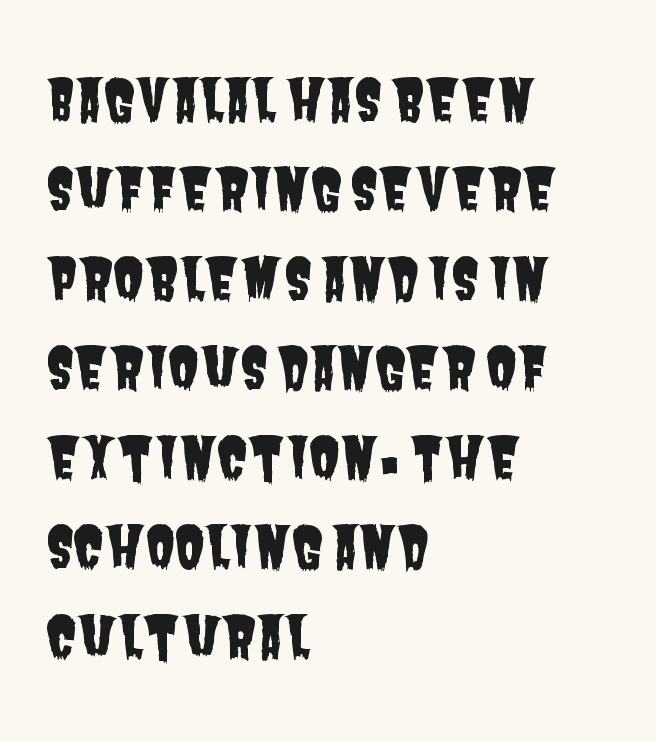
The image shows 57 px condensed sans-serif type; set left-aligned, normal line spacing (1.57x), normal letter spacing, not underlined; low stroke contrast and a large x-height.
